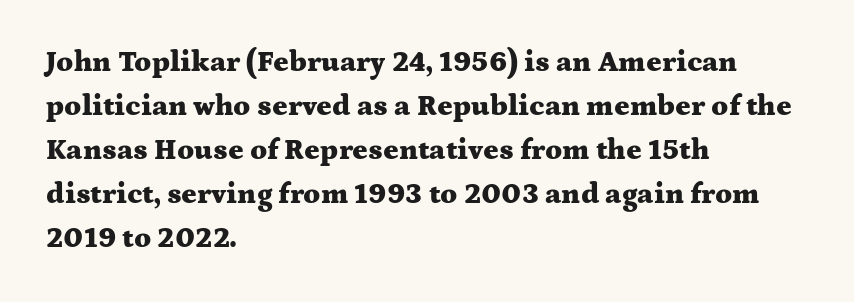
The image shows 29 px heavy, wide serif type, upright; set left-aligned, normal line spacing (1.52x), normal letter spacing, not underlined; medium stroke contrast and a medium x-height.
